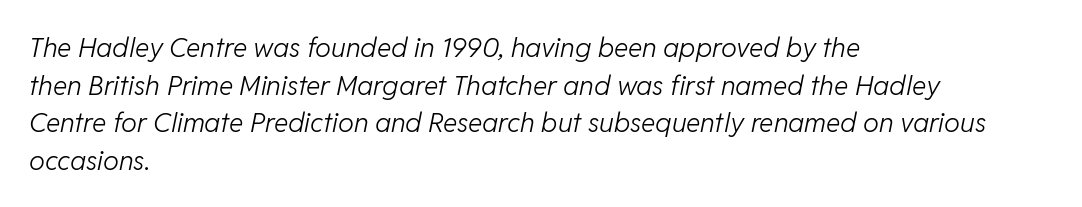
{"italic": "yes", "lean": "right", "slant_degrees": 11, "bold": "no", "underline": "no", "align": "left", "line_spacing": "normal", "line_spacing_ratio": 1.39, "letter_spacing": "normal", "letter_spacing_em": 0.0, "glyph_px": 27}
